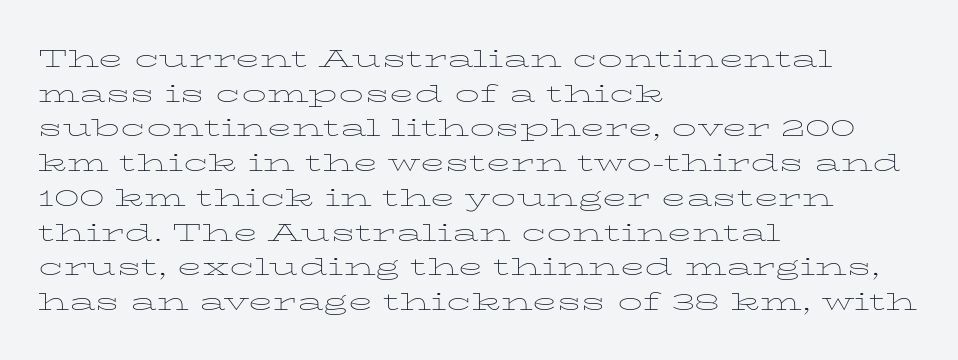
{"italic": "no", "bold": "no", "underline": "no", "align": "left", "line_spacing": "normal", "line_spacing_ratio": 1.39, "letter_spacing": "normal", "letter_spacing_em": 0.0, "glyph_px": 25}
